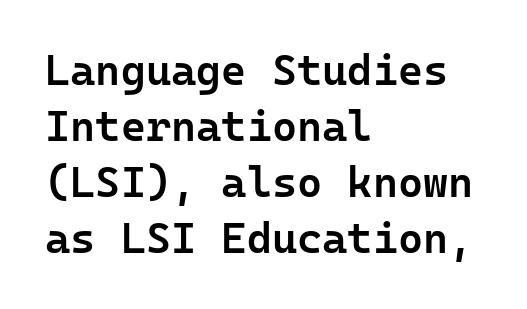
Q: Is the text bold? A: Semi-bold.
Q: Is the text italic (slanted)? A: No, it is upright.
Q: Is the typeface a serif or a sans-serif typeface? A: Sans-serif.
Q: Is the text underlined? A: No.
Q: How is the paragraph aligned? A: Left-aligned.
Q: Is the spacing between letters normal or unusually wide? A: Normal.
Q: Is the spacing between lines tight, normal or loose? A: Normal.
Q: Width (condensed, normal, or wide)? A: Normal.
Q: Stroke contrast? A: Low.
Q: x-height? A: Medium.
